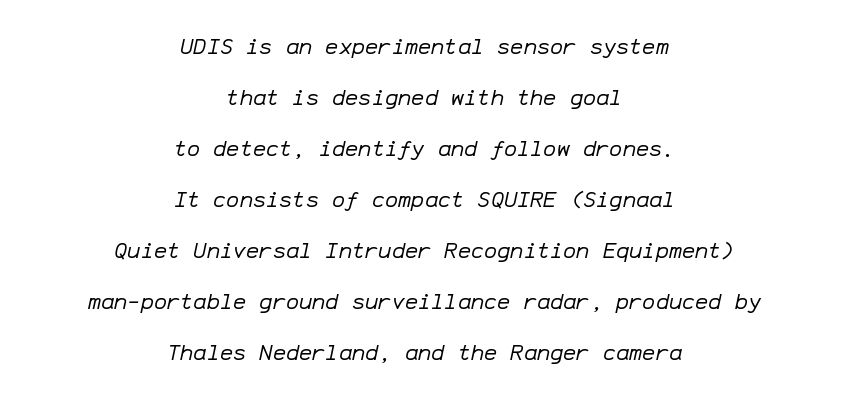
Style check: oblique. Weight: regular or lighter. The baseline area is clear. The paragraph has two soft edges and a firm central axis. A typesetter would call this zero additional tracking. Whoever set this chose breathing room over compactness in the vertical rhythm.
